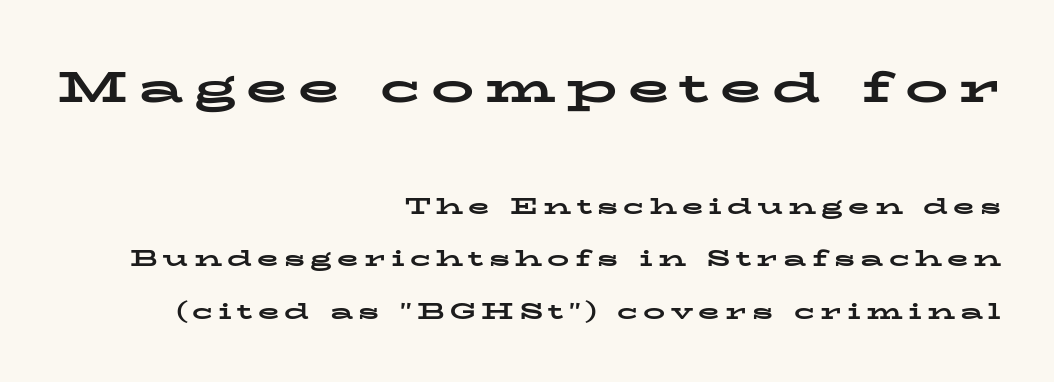
Q: Is the text bold? A: Yes.
Q: Is the text italic (slanted)? A: No, it is upright.
Q: Is the typeface a serif or a sans-serif typeface? A: Serif.
Q: Is the text underlined? A: No.
Q: How is the paragraph aligned? A: Right-aligned.
Q: Is the spacing between letters normal or unusually wide? A: Unusually wide.
Q: Is the spacing between lines tight, normal or loose? A: Loose.
Q: Which block of text is set in a larger size, the first (top) or the second (bottom)? A: The first (top) one.
Q: Width (condensed, normal, or wide)? A: Wide.
Q: Stroke contrast? A: Low.
Q: x-height? A: Medium.
Q: Monospaced? A: No.
